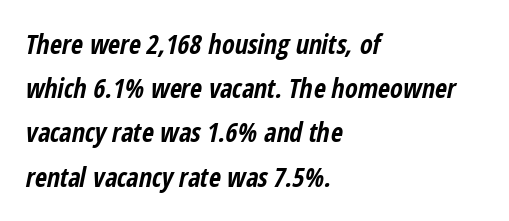
Q: Is the text bold? A: Yes.
Q: Is the text italic (slanted)? A: Yes, it leans right by about 12 degrees.
Q: Is the text underlined? A: No.
Q: How is the paragraph aligned? A: Left-aligned.
Q: Is the spacing between letters normal or unusually wide? A: Normal.
Q: Is the spacing between lines tight, normal or loose? A: Normal.
